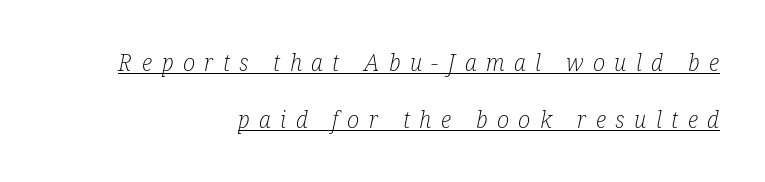
The image shows 23 px text type, italic (leaning right); set right-aligned, loose line spacing (2.49x), unusually wide letter spacing (+0.41 em), underlined.
